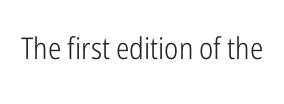
The image shows 30 px light, condensed sans-serif type, upright; set normal letter spacing, not underlined; low stroke contrast and a medium x-height.
